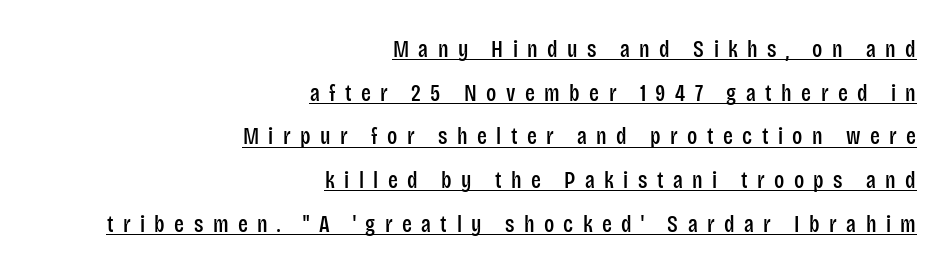
Q: Is the text italic (slanted)? A: No, it is upright.
Q: Is the text underlined? A: Yes.
Q: How is the paragraph aligned? A: Right-aligned.
Q: Is the spacing between letters normal or unusually wide? A: Unusually wide.
Q: Is the spacing between lines tight, normal or loose? A: Loose.
